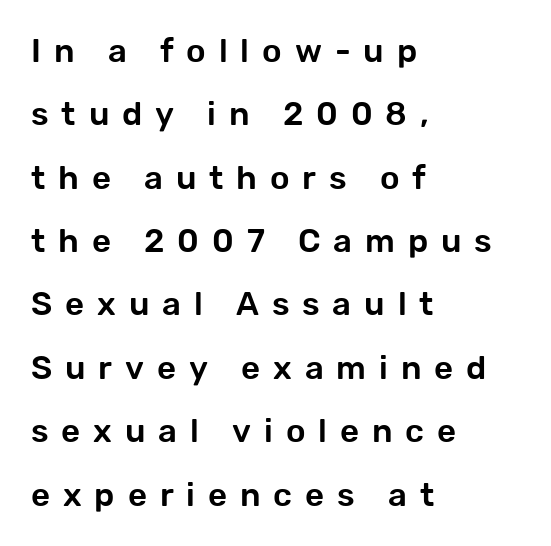
Loose tracking; the words dissolve into strings of separated letters. All the whitespace from short lines collects on the right. The glyphs in this specimen are sans serif. A roman cut, with each character standing at attention. Quick note: interline space is abundant.
